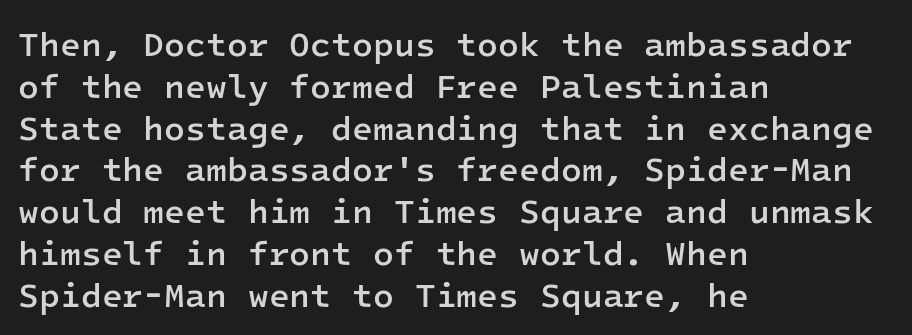
I'd call this a sans setting — the letters go barefoot. Decoration check: the copy has no underline. The face used here is monospaced, like something from a code editor. Do the letters lean? They stand straight.
